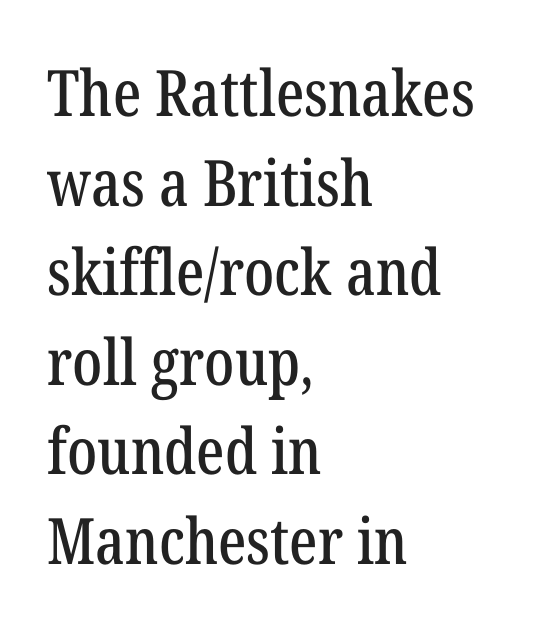
The image shows 64 px condensed serif type, upright; set left-aligned, normal line spacing (1.4x), normal letter spacing, not underlined; low stroke contrast and a medium x-height.
